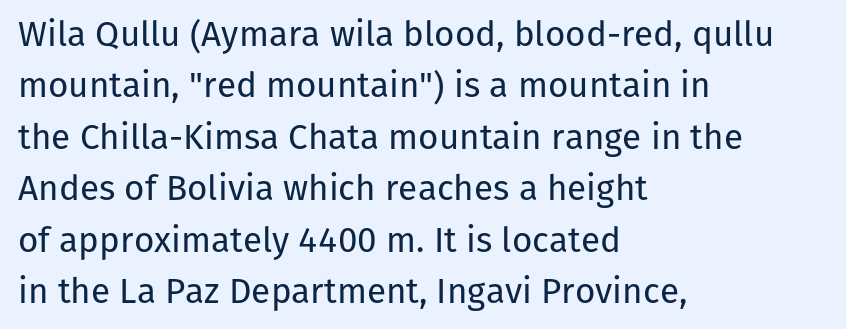
The image shows 35 px regular-weight sans-serif type, upright; set left-aligned, normal line spacing (1.47x), normal letter spacing, not underlined; low stroke contrast and a medium x-height.
